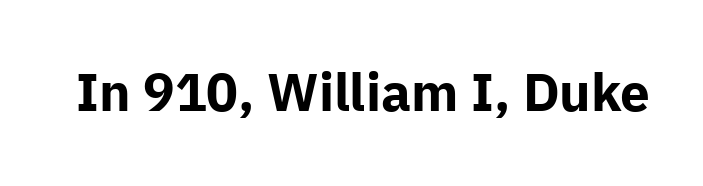
{"serif": "no", "italic": "no", "bold": "yes", "weight": "bold", "width": "normal", "stroke_contrast": "low", "x_height": "medium", "monospaced": "no", "underline": "no", "letter_spacing": "normal", "letter_spacing_em": 0.0, "glyph_px": 53}
